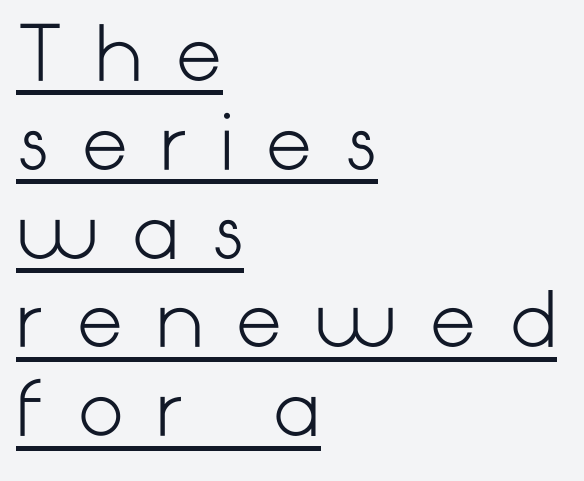
Q: Is the text bold? A: No.
Q: Is the text italic (slanted)? A: No, it is upright.
Q: Is the typeface a serif or a sans-serif typeface? A: Sans-serif.
Q: Is the text underlined? A: Yes.
Q: How is the paragraph aligned? A: Left-aligned.
Q: Is the spacing between letters normal or unusually wide? A: Unusually wide.
Q: Width (condensed, normal, or wide)? A: Normal.
Q: Stroke contrast? A: Low.
Q: x-height? A: Medium.
